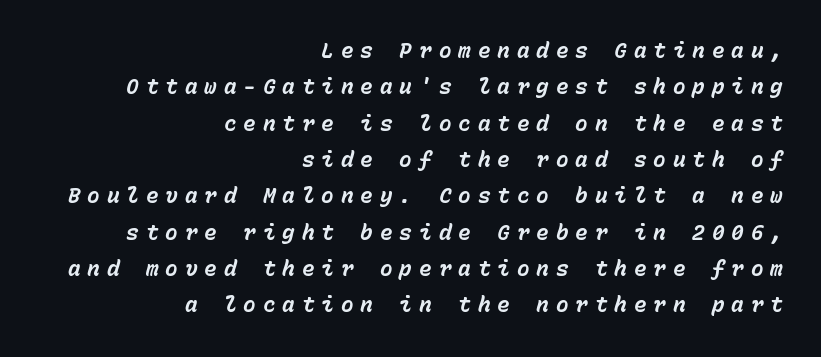
{"italic": "yes", "lean": "right", "slant_degrees": 15, "bold": "yes", "underline": "no", "align": "right", "line_spacing_ratio": 1.73, "letter_spacing": "wide", "letter_spacing_em": 0.33, "glyph_px": 21}
